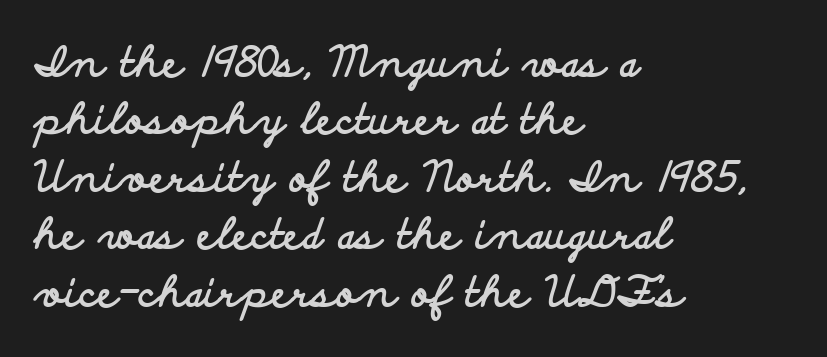
{"serif": "no", "bold": "yes", "weight": "bold", "width": "wide", "stroke_contrast": "low", "x_height": "small", "monospaced": "no", "underline": "no", "align": "left", "line_spacing": "normal", "line_spacing_ratio": 1.4, "letter_spacing": "normal", "letter_spacing_em": 0.0, "glyph_px": 41}
